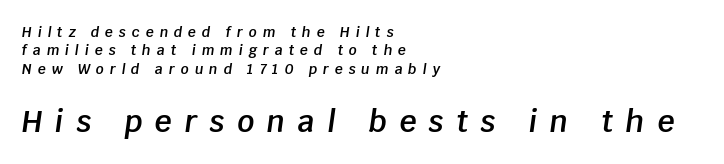
{"italic": "yes", "lean": "right", "slant_degrees": 8, "bold": "semi", "weight": "semibold", "width": "normal", "stroke_contrast": "low", "x_height": "large", "monospaced": "no", "underline": "no", "align": "left", "line_spacing": "normal", "line_spacing_ratio": 1.32, "letter_spacing": "wide", "letter_spacing_em": 0.42, "larger_block": "second", "size_ratio": 2.14, "glyph_px": 30}
